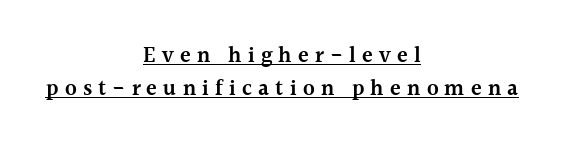
{"italic": "no", "bold": "semi", "underline": "yes", "align": "center", "line_spacing": "normal", "line_spacing_ratio": 1.49, "letter_spacing": "wide", "letter_spacing_em": 0.28, "glyph_px": 22}
